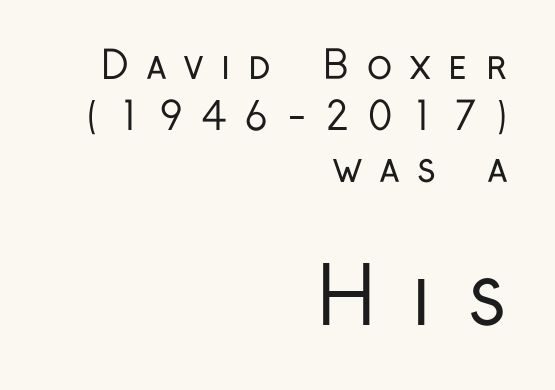
The image shows 77 px regular-weight, condensed sans-serif type, upright; set right-aligned, normal line spacing (1.35x), unusually wide letter spacing (+0.48 em), not underlined; the second (bottom) block is 2.03x larger; low stroke contrast and a medium x-height.
